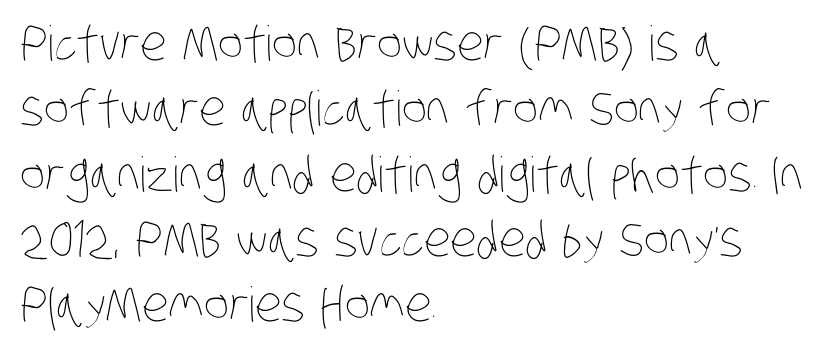
{"bold": "no", "weight": "thin", "width": "condensed", "stroke_contrast": "low", "x_height": "large", "monospaced": "no", "underline": "no", "align": "left", "line_spacing": "normal", "line_spacing_ratio": 1.36, "letter_spacing": "normal", "letter_spacing_em": 0.0, "glyph_px": 48}
